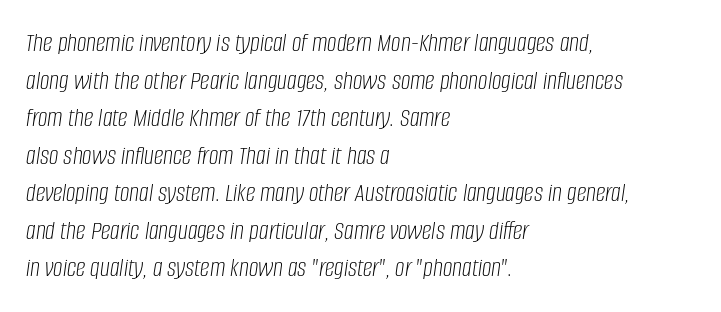
{"italic": "yes", "lean": "right", "slant_degrees": 8, "bold": "no", "underline": "no", "align": "left", "line_spacing": "normal", "line_spacing_ratio": 1.39, "letter_spacing": "normal", "letter_spacing_em": 0.0, "glyph_px": 27}
